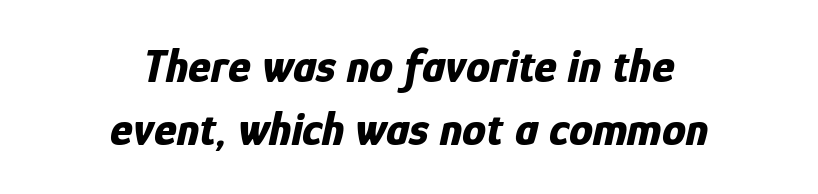
In CSS terms this would be text-align: center. No extra tracking has been applied to these lines. Underlining? Definitely not there. Do the characters align in a grid? No, the font is proportional. Does the lettering tilt? It does — this is italic. Stroke thickness is high; the sample reads as a true bold.
